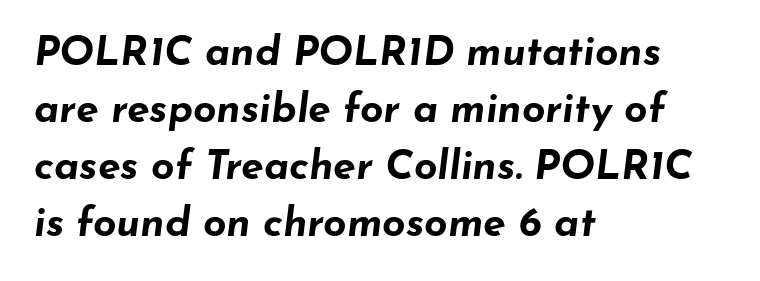
{"italic": "yes", "lean": "right", "slant_degrees": 7, "bold": "yes", "weight": "bold", "width": "wide", "stroke_contrast": "low", "x_height": "small", "monospaced": "no", "underline": "no", "align": "left", "line_spacing": "normal", "line_spacing_ratio": 1.39, "letter_spacing": "normal", "letter_spacing_em": 0.0, "glyph_px": 41}
